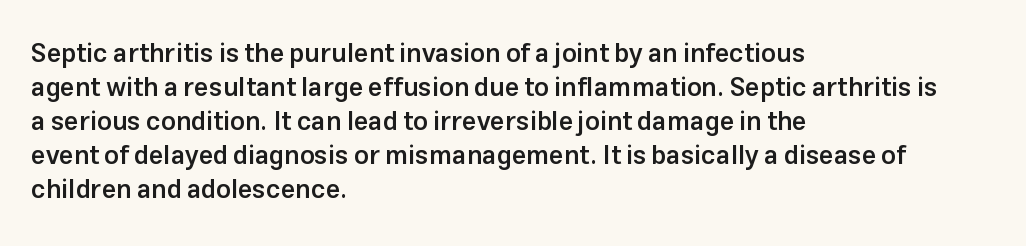
Q: Is the text bold? A: Semi-bold.
Q: Is the text italic (slanted)? A: No, it is upright.
Q: Is the text underlined? A: No.
Q: How is the paragraph aligned? A: Left-aligned.
Q: Is the spacing between letters normal or unusually wide? A: Normal.
Q: Is the spacing between lines tight, normal or loose? A: Normal.
